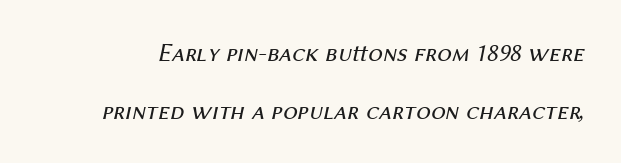
The image shows 26 px text type, italic (leaning right); set loose line spacing (2.23x), normal letter spacing, not underlined.
